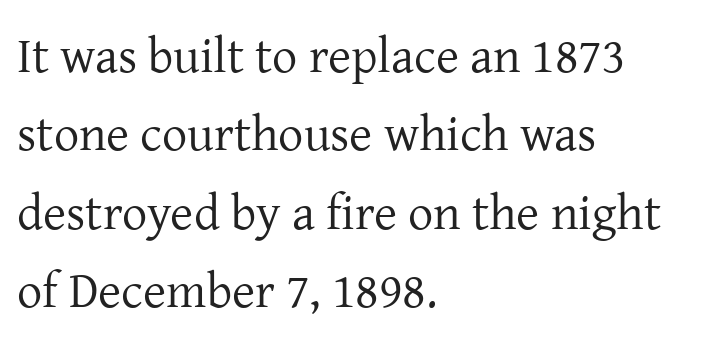
The image shows 50 px regular-weight serif type, upright; set left-aligned, normal line spacing (1.57x), normal letter spacing, not underlined; low stroke contrast and a medium x-height.
